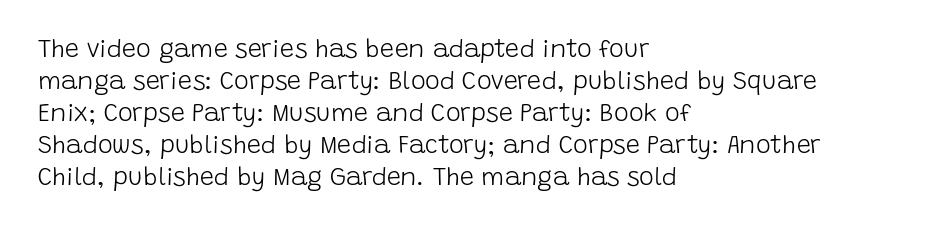
{"italic": "no", "bold": "no", "underline": "no", "align": "left", "line_spacing": "normal", "line_spacing_ratio": 1.28, "letter_spacing": "normal", "letter_spacing_em": 0.0, "glyph_px": 25}
